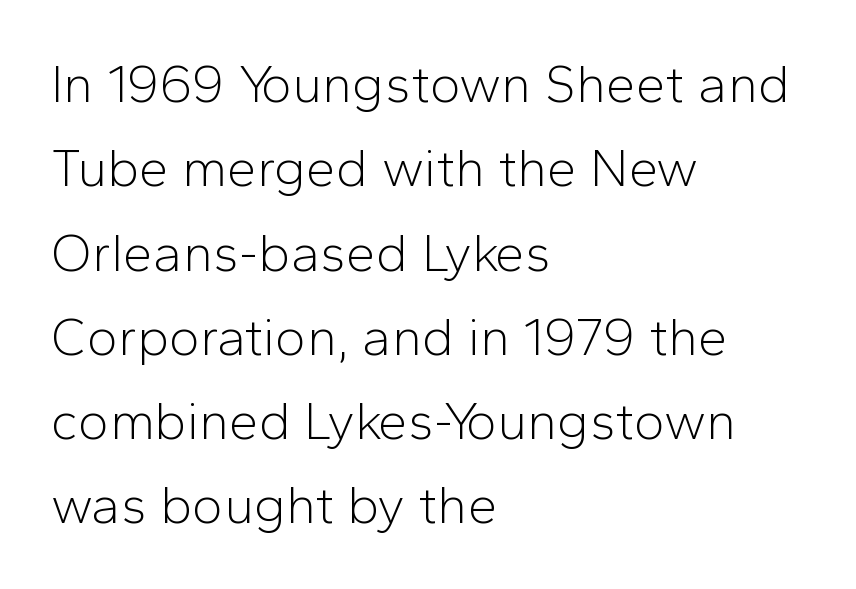
{"serif": "no", "italic": "no", "bold": "no", "weight": "light", "width": "normal", "stroke_contrast": "low", "x_height": "medium", "monospaced": "no", "underline": "no", "align": "left", "line_spacing": "normal", "line_spacing_ratio": 1.59, "letter_spacing": "normal", "letter_spacing_em": 0.0, "glyph_px": 53}
